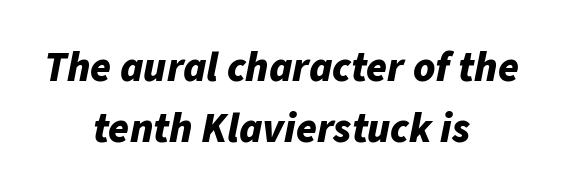
Reading down the block, each line starts at a different indent, mirrored at its end. Looks like regular typesetting: each glyph gets only the width it needs. The block of text has a typical density, with ordinary space between rows. When letters slant like this, we call the style italic. The face used here is rendered with its standard letterfit. This is heavy type, rendered in bold.
